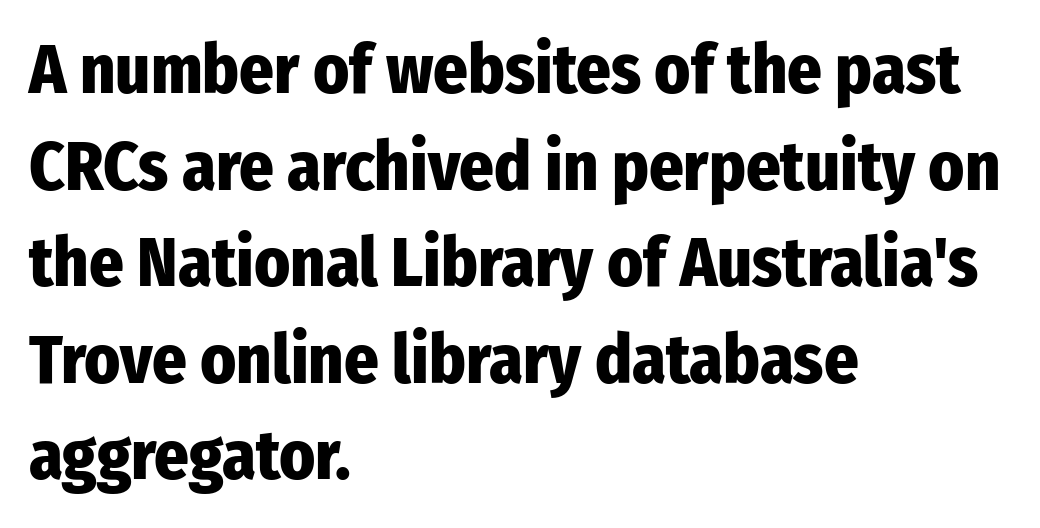
The image shows 68 px heavy, condensed sans-serif type, upright; set left-aligned, normal line spacing (1.42x), normal letter spacing, not underlined; low stroke contrast and a medium x-height.
